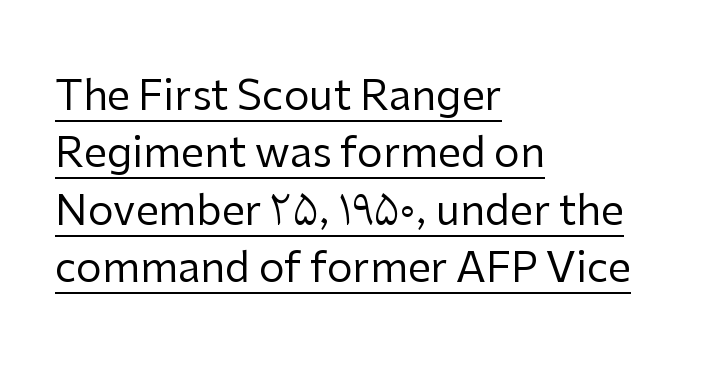
Q: Is the text bold? A: No.
Q: Is the text italic (slanted)? A: No, it is upright.
Q: Is the typeface a serif or a sans-serif typeface? A: Sans-serif.
Q: Is the text underlined? A: Yes.
Q: How is the paragraph aligned? A: Left-aligned.
Q: Is the spacing between letters normal or unusually wide? A: Normal.
Q: Is the spacing between lines tight, normal or loose? A: Normal.
Q: Width (condensed, normal, or wide)? A: Normal.
Q: Stroke contrast? A: Low.
Q: x-height? A: Medium.
Q: Monospaced? A: No.
